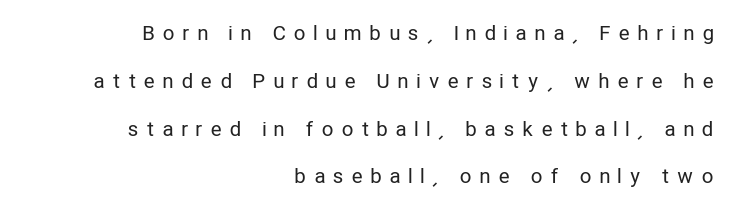
{"italic": "no", "bold": "no", "underline": "no", "align": "right", "line_spacing": "loose", "line_spacing_ratio": 2.39, "letter_spacing": "wide", "letter_spacing_em": 0.44, "glyph_px": 20}
